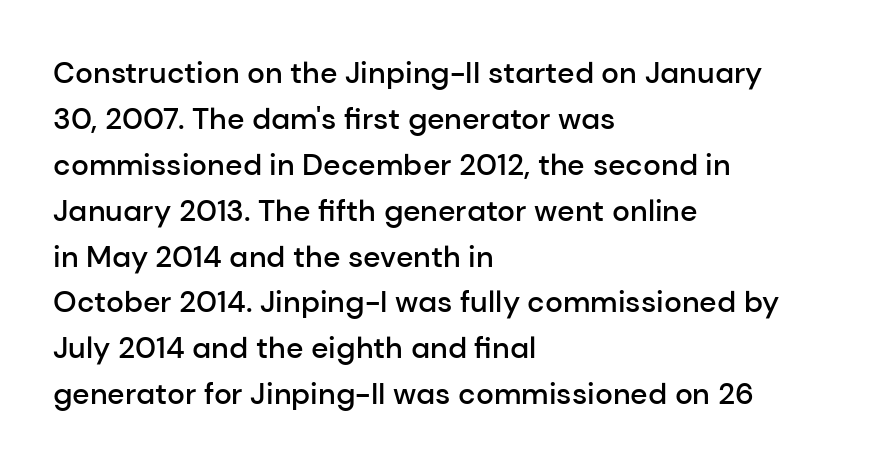
Type without underlining. One-word summary of the alignment: left. Style check: upright. Typographic density is moderately raised because the face is semibold. Regarding leading, the lines here are spaced in the standard way. Spacing verdict: proportional, widths tailored to each character.
